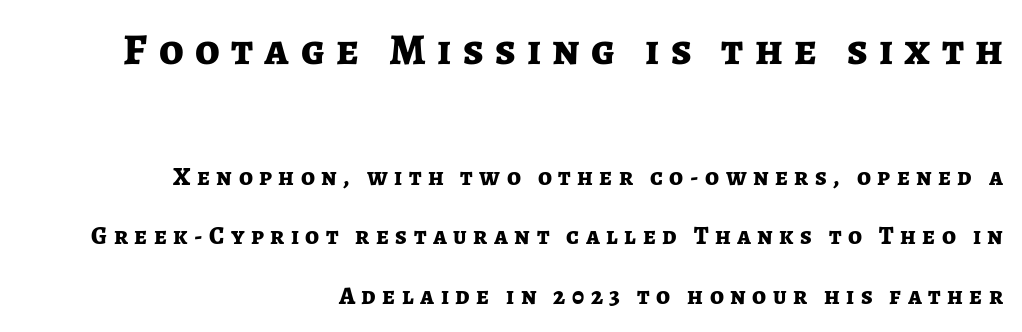
Q: Is the text bold? A: Yes.
Q: Is the text italic (slanted)? A: No, it is upright.
Q: Is the typeface a serif or a sans-serif typeface? A: Sans-serif.
Q: Is the text underlined? A: No.
Q: How is the paragraph aligned? A: Right-aligned.
Q: Is the spacing between letters normal or unusually wide? A: Unusually wide.
Q: Is the spacing between lines tight, normal or loose? A: Loose.
Q: Which block of text is set in a larger size, the first (top) or the second (bottom)? A: The first (top) one.
Q: Width (condensed, normal, or wide)? A: Normal.
Q: Stroke contrast? A: Low.
Q: x-height? A: Medium.
Q: Monospaced? A: No.
